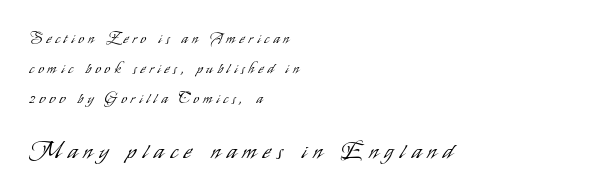
Airy leading. Which chunk is bigger? The second one — the bottom block dwarfs the top. The zone under the glyphs is completely vacant.
